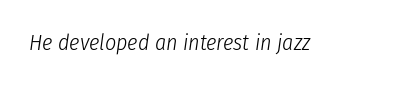
The image shows 22 px text type, italic (leaning right); set normal letter spacing, not underlined.
